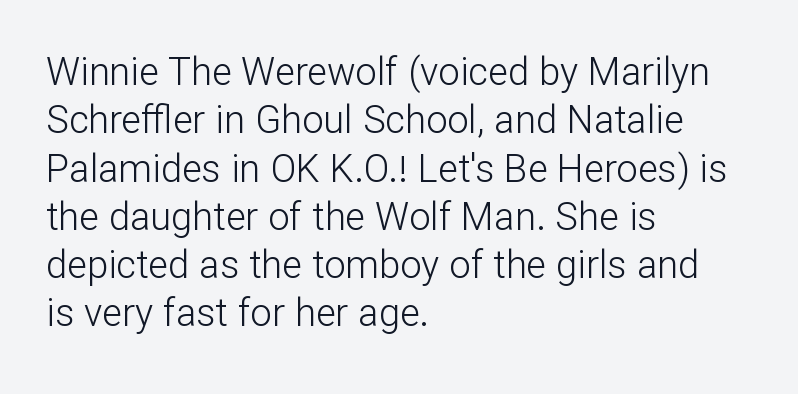
Q: Is the text bold? A: No.
Q: Is the text italic (slanted)? A: No, it is upright.
Q: Is the typeface a serif or a sans-serif typeface? A: Sans-serif.
Q: Is the text underlined? A: No.
Q: How is the paragraph aligned? A: Left-aligned.
Q: Is the spacing between letters normal or unusually wide? A: Normal.
Q: Is the spacing between lines tight, normal or loose? A: Normal.
Q: Width (condensed, normal, or wide)? A: Normal.
Q: Stroke contrast? A: Low.
Q: x-height? A: Medium.
Q: Monospaced? A: No.
